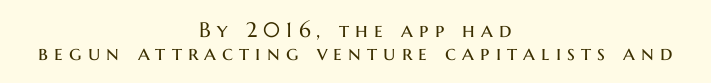
Q: Is the text bold? A: No.
Q: Is the text italic (slanted)? A: No, it is upright.
Q: Is the text underlined? A: No.
Q: How is the paragraph aligned? A: Centered.
Q: Is the spacing between letters normal or unusually wide? A: Unusually wide.
Q: Is the spacing between lines tight, normal or loose? A: Tight.
